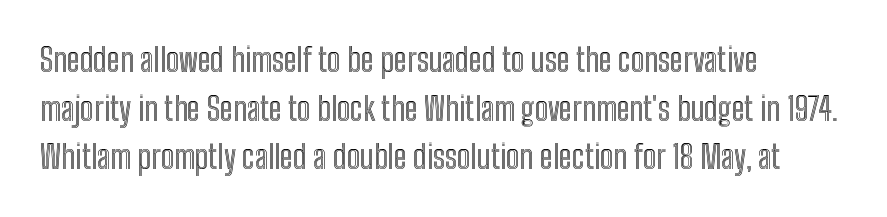
The image shows 32 px condensed type, upright; set left-aligned, normal line spacing (1.52x), normal letter spacing, not underlined; a medium x-height.
